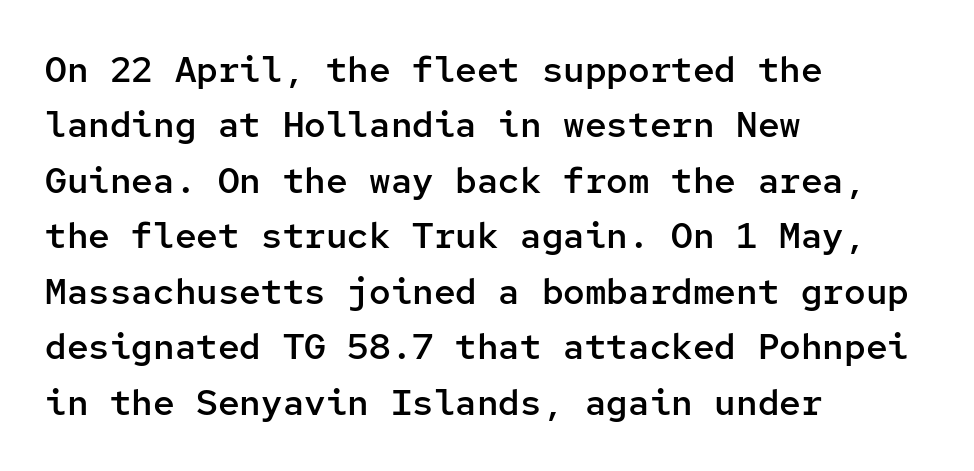
Q: Is the text bold? A: Semi-bold.
Q: Is the text italic (slanted)? A: No, it is upright.
Q: Is the typeface a serif or a sans-serif typeface? A: Sans-serif.
Q: Is the text underlined? A: No.
Q: How is the paragraph aligned? A: Left-aligned.
Q: Is the spacing between letters normal or unusually wide? A: Normal.
Q: Is the spacing between lines tight, normal or loose? A: Normal.
Q: Width (condensed, normal, or wide)? A: Normal.
Q: Stroke contrast? A: Low.
Q: x-height? A: Medium.
Q: Monospaced? A: Yes.
